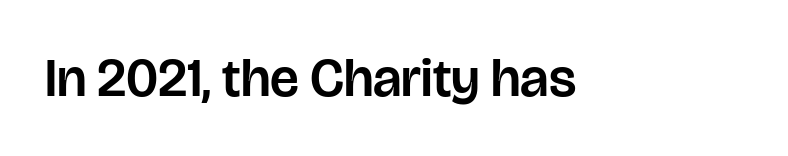
{"serif": "no", "italic": "no", "width": "normal", "stroke_contrast": "low", "x_height": "large", "monospaced": "no", "underline": "no", "letter_spacing": "normal", "letter_spacing_em": 0.0, "glyph_px": 54}
